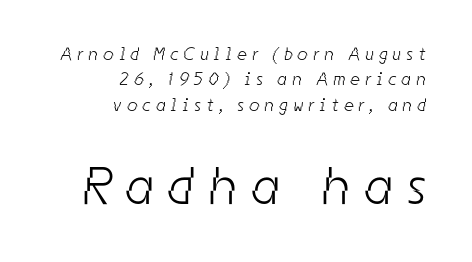
{"serif": "no", "bold": "no", "weight": "light", "width": "condensed", "stroke_contrast": "low", "x_height": "medium", "monospaced": "no", "underline": "no", "align": "right", "line_spacing": "normal", "line_spacing_ratio": 1.41, "letter_spacing": "wide", "letter_spacing_em": 0.31, "larger_block": "second", "size_ratio": 2.94, "glyph_px": 53}
